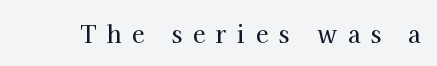
{"italic": "no", "underline": "no", "letter_spacing": "wide", "letter_spacing_em": 0.47, "glyph_px": 23}
